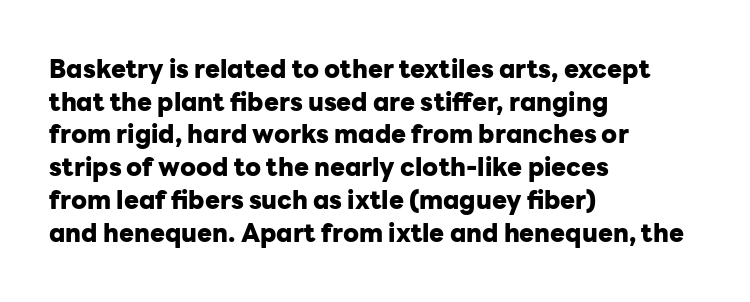
The image shows 25 px bold type, upright; set left-aligned, normal line spacing (1.31x), normal letter spacing, not underlined.
